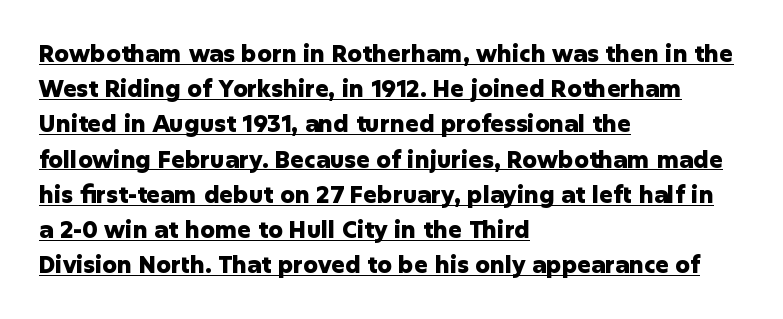
{"italic": "no", "bold": "yes", "underline": "yes", "align": "left", "line_spacing": "normal", "line_spacing_ratio": 1.53, "letter_spacing": "normal", "letter_spacing_em": 0.0, "glyph_px": 23}
